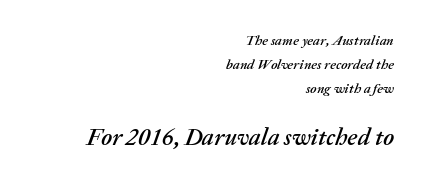
Reading top to bottom, the characters get bigger at the block break. Characters are canted at an angle relative to the baseline's perpendicular. The glyphs are unaccompanied by any horizontal stroke below them. Students, note that the glyphs here touch the page at normal intervals.
